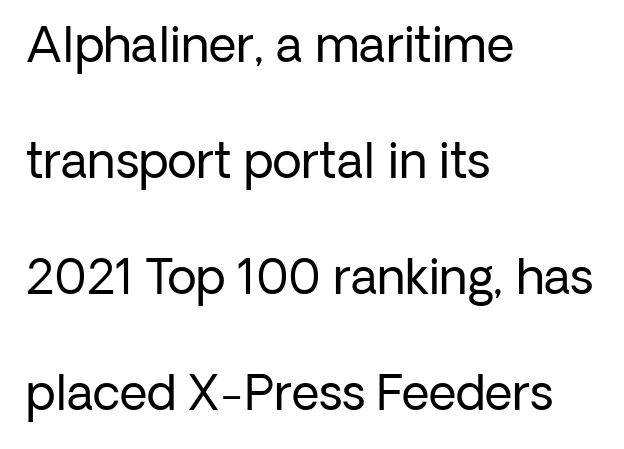
Students, note that the glyphs here touch the page at normal intervals. The words here are not underlined. The passage shown stacks its lines with a broad gap. Type style note: lacks serifs. Is there any slant? The stems are plumb. The typesetter chose a ragged-right arrangement here.
